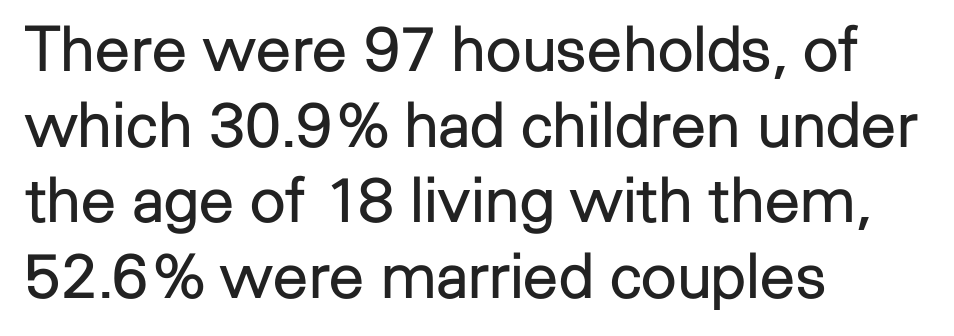
The image shows 63 px regular-weight sans-serif type, upright; set left-aligned, line spacing 1.2x, normal letter spacing, not underlined; low stroke contrast and a medium x-height.
